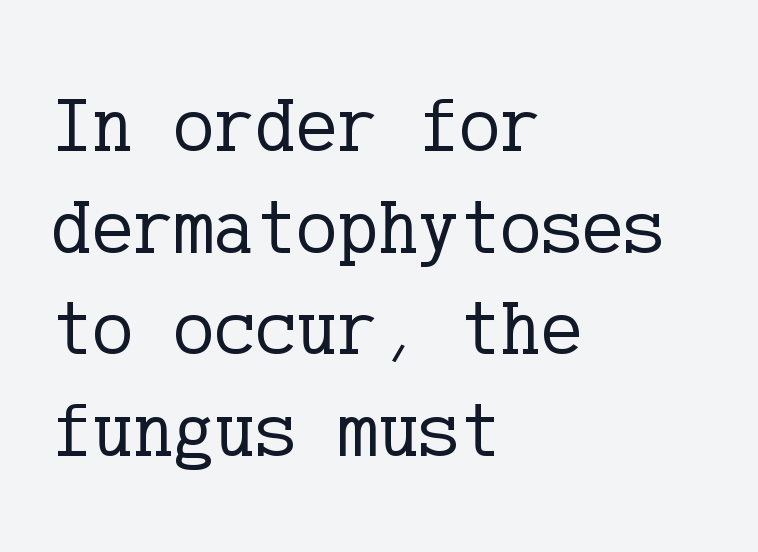
Q: Is the text bold? A: No.
Q: Is the text italic (slanted)? A: No, it is upright.
Q: Is the typeface a serif or a sans-serif typeface? A: Serif.
Q: Is the text underlined? A: No.
Q: How is the paragraph aligned? A: Left-aligned.
Q: Is the spacing between letters normal or unusually wide? A: Normal.
Q: Is the spacing between lines tight, normal or loose? A: Normal.
Q: Width (condensed, normal, or wide)? A: Normal.
Q: Stroke contrast? A: Low.
Q: x-height? A: Medium.
